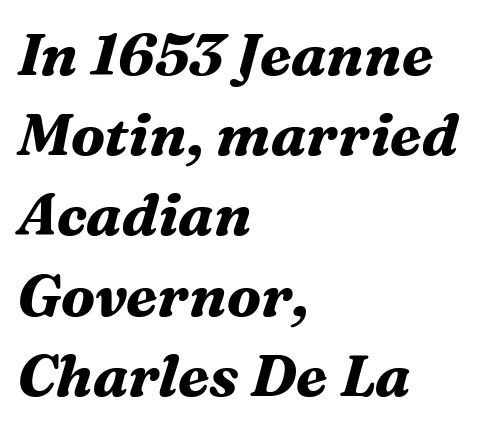
Q: Is the text bold? A: Yes.
Q: Is the text italic (slanted)? A: Yes, it leans right by about 16 degrees.
Q: Is the typeface a serif or a sans-serif typeface? A: Serif.
Q: Is the text underlined? A: No.
Q: How is the paragraph aligned? A: Left-aligned.
Q: Is the spacing between letters normal or unusually wide? A: Normal.
Q: Is the spacing between lines tight, normal or loose? A: Normal.
Q: Width (condensed, normal, or wide)? A: Normal.
Q: Stroke contrast? A: Medium.
Q: x-height? A: Medium.
Q: Monospaced? A: No.
